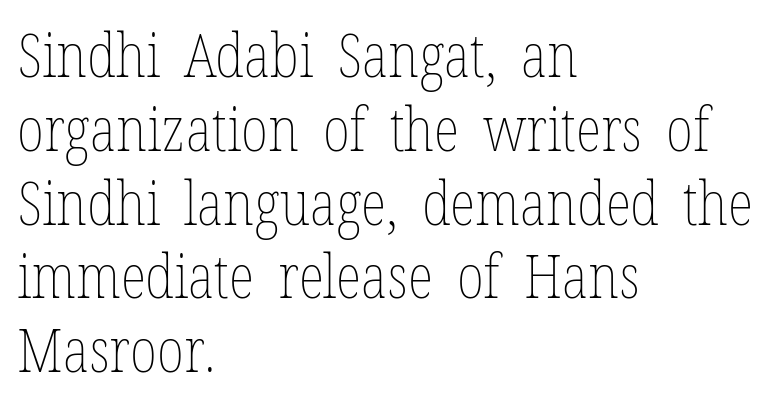
The image shows 60 px thin, condensed type, upright; set left-aligned, line spacing 1.23x, normal letter spacing, not underlined; low stroke contrast and a medium x-height.
